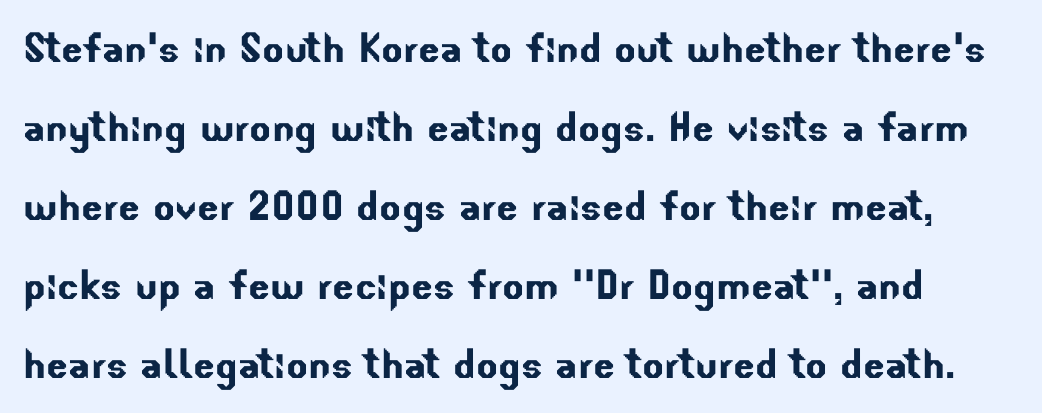
The passage shown is typed in a proportional face where columns would drift. Unlike a traditional serif, this face leaves its strokes unadorned. The line texture is even and compact thanks to regular tracking. Descender tails drop into unmarked territory. In terms of leading, this rendering sits right in the middle.
